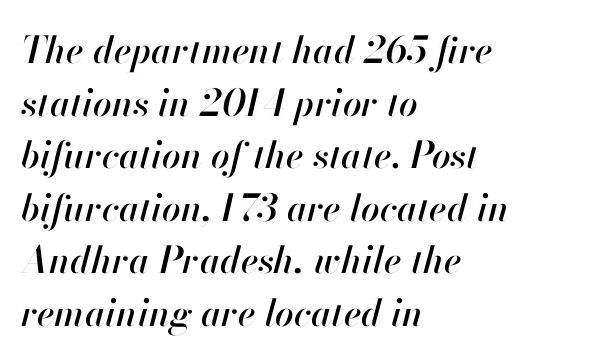
The image shows 37 px text type, italic (leaning right); set left-aligned, normal line spacing (1.42x), normal letter spacing, not underlined; high stroke contrast and a small x-height.
